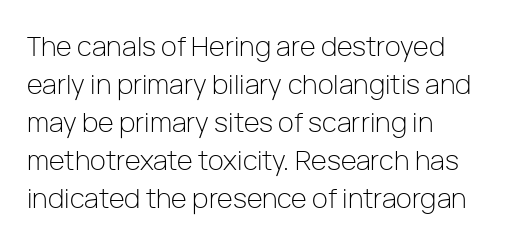
The designer left line spacing at the default. A classic flush-left, rag-right setting is used for this passage. The font sits on the lighter half of the weight spectrum, regular included. The letters stand straight up with perfectly vertical stems. No word sits above an underline.
